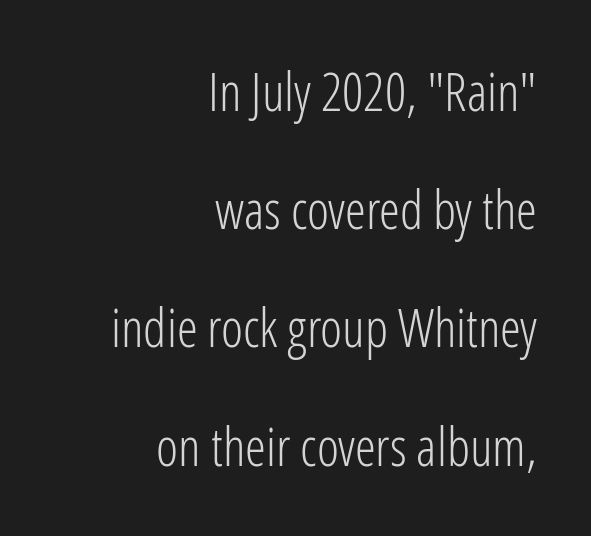
{"serif": "no", "italic": "no", "bold": "no", "weight": "light", "width": "condensed", "stroke_contrast": "low", "x_height": "medium", "monospaced": "no", "underline": "no", "align": "right", "line_spacing": "loose", "line_spacing_ratio": 2.23, "letter_spacing": "normal", "letter_spacing_em": 0.0, "glyph_px": 53}
